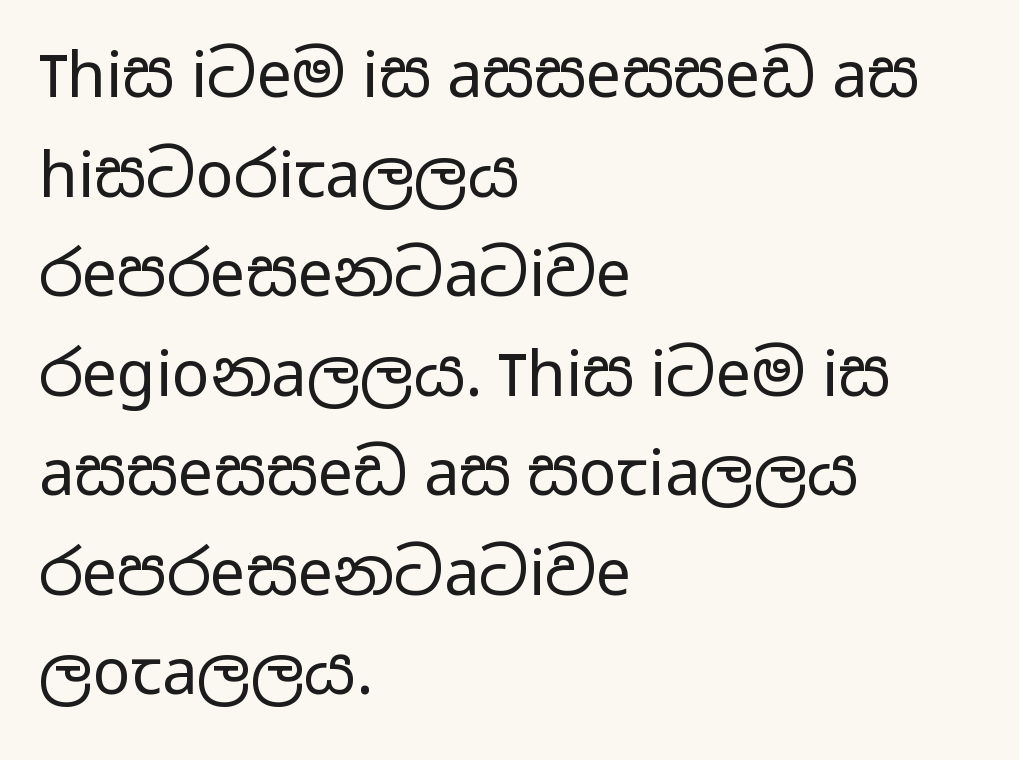
The image shows 63 px regular-weight, wide sans-serif type, upright; set left-aligned, normal line spacing (1.58x), normal letter spacing, not underlined; low stroke contrast and a medium x-height.
